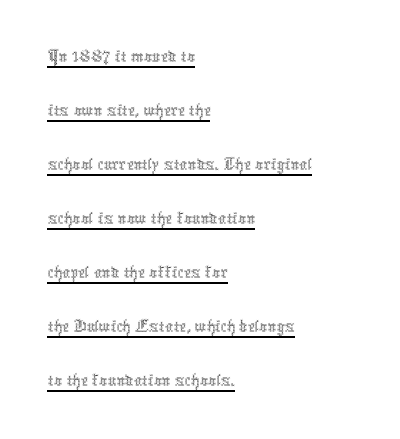
{"italic": "no", "bold": "no", "weight": "thin", "width": "condensed", "x_height": "medium", "monospaced": "no", "underline": "yes", "align": "left", "line_spacing": "normal", "line_spacing_ratio": 1.35, "letter_spacing": "normal", "letter_spacing_em": 0.0, "glyph_px": 40}
